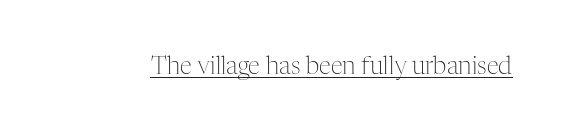
The image shows 24 px text type, upright; set normal letter spacing, underlined.
